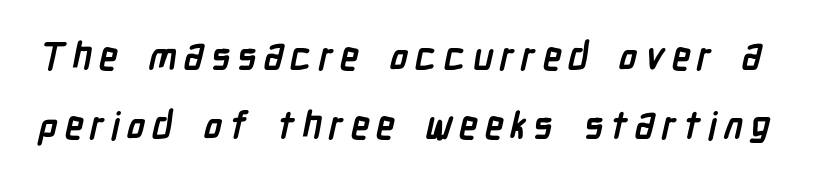
Q: Is the text bold? A: Yes.
Q: Is the typeface a serif or a sans-serif typeface? A: Sans-serif.
Q: Is the text underlined? A: No.
Q: Width (condensed, normal, or wide)? A: Condensed.
Q: Stroke contrast? A: Low.
Q: x-height? A: Medium.
Q: Monospaced? A: No.
